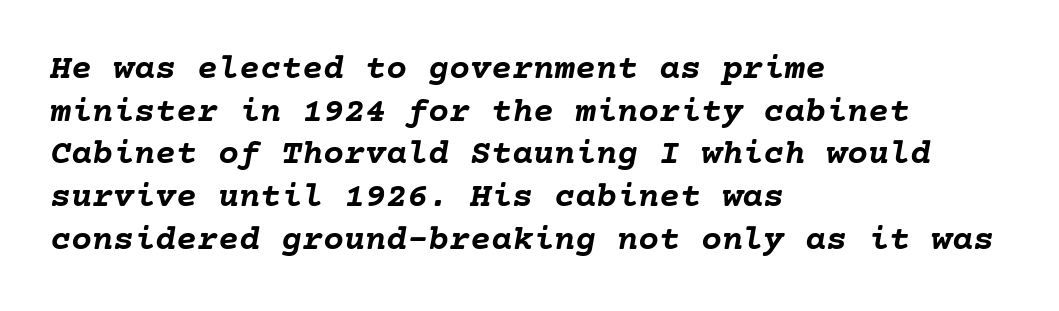
{"italic": "yes", "lean": "right", "slant_degrees": 10, "bold": "yes", "weight": "semibold", "width": "normal", "stroke_contrast": "low", "x_height": "medium", "underline": "no", "align": "left", "line_spacing_ratio": 1.22, "letter_spacing": "normal", "letter_spacing_em": 0.0, "glyph_px": 35}
